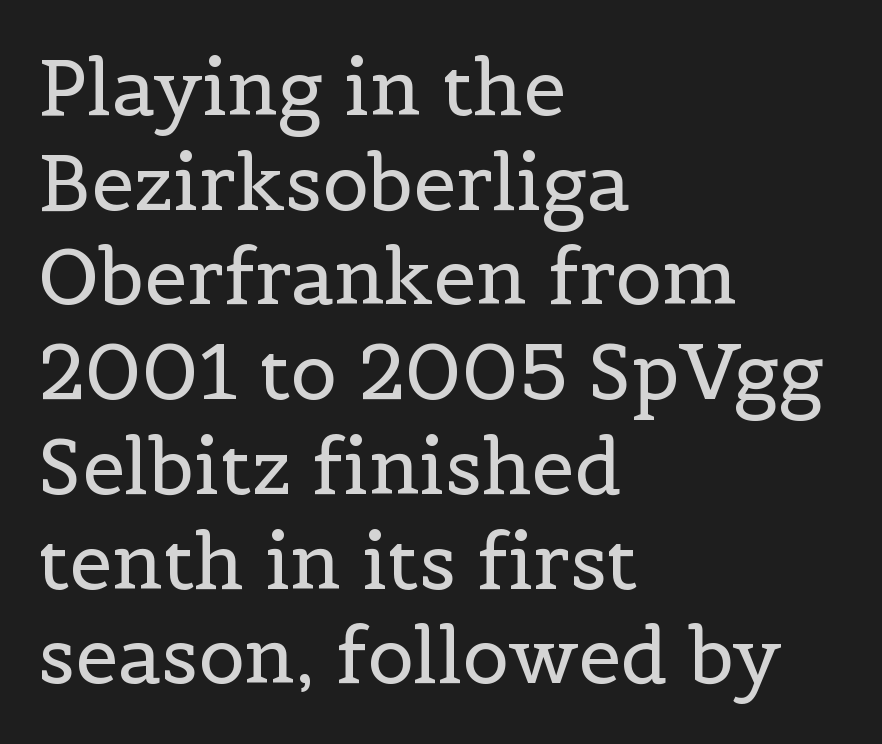
The image shows 77 px regular-weight serif type, upright; set left-aligned, line spacing 1.23x, normal letter spacing, not underlined; a medium x-height.
